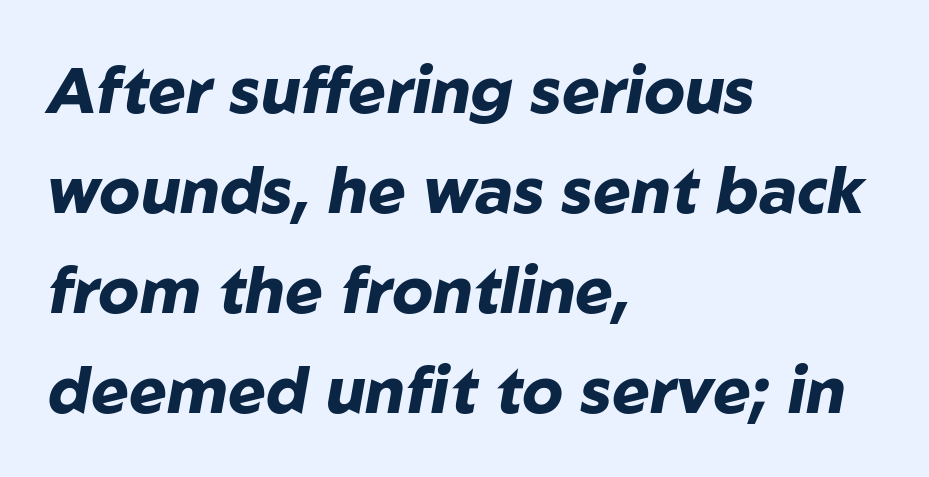
The image shows 64 px heavy type, italic (leaning right); set left-aligned, normal line spacing (1.56x), normal letter spacing, not underlined; low stroke contrast and a medium x-height.
